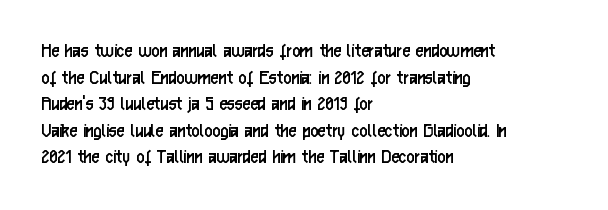
{"italic": "no", "bold": "no", "underline": "no", "align": "left", "line_spacing_ratio": 1.21, "letter_spacing": "normal", "letter_spacing_em": 0.0, "glyph_px": 22}
